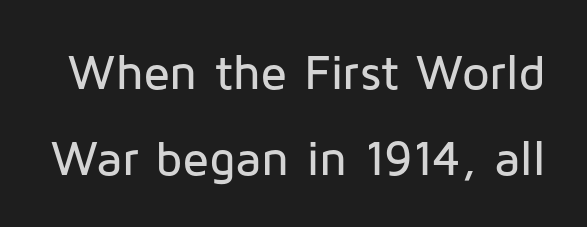
Honestly, the letter spacing is just normal — you wouldn't notice it. Plain, unruled lines of type. Characters remain perfectly vertical along every line. Each letter keeps its own natural width here, so spacing adapts to shape.
